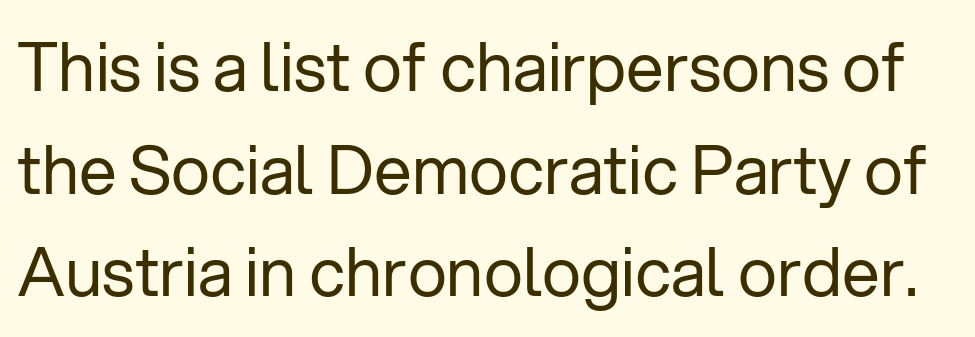
{"serif": "no", "italic": "no", "bold": "no", "weight": "regular", "width": "normal", "stroke_contrast": "low", "x_height": "medium", "monospaced": "no", "underline": "no", "line_spacing": "normal", "line_spacing_ratio": 1.53, "letter_spacing": "normal", "letter_spacing_em": 0.0, "glyph_px": 67}
